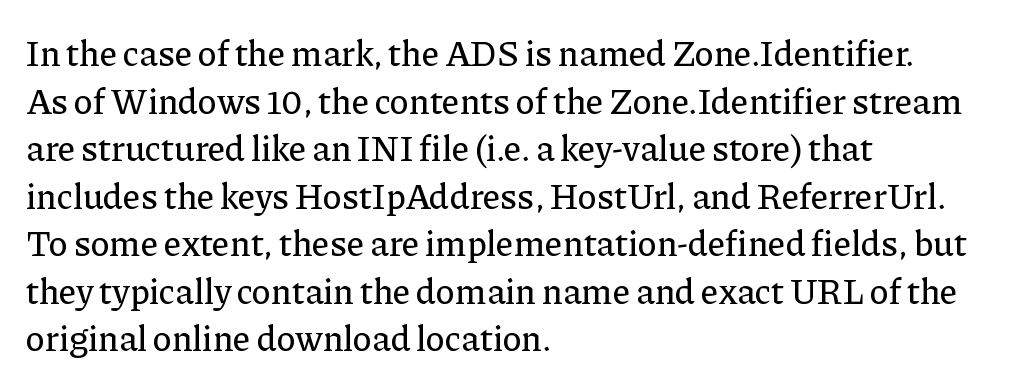
The font family rendered here belongs to the serif group. The passage shown is typed in a proportional face where columns would drift. There is no visible air inserted between adjacent glyphs. Summary of vertical rhythm: regular, with standard interline spacing.
